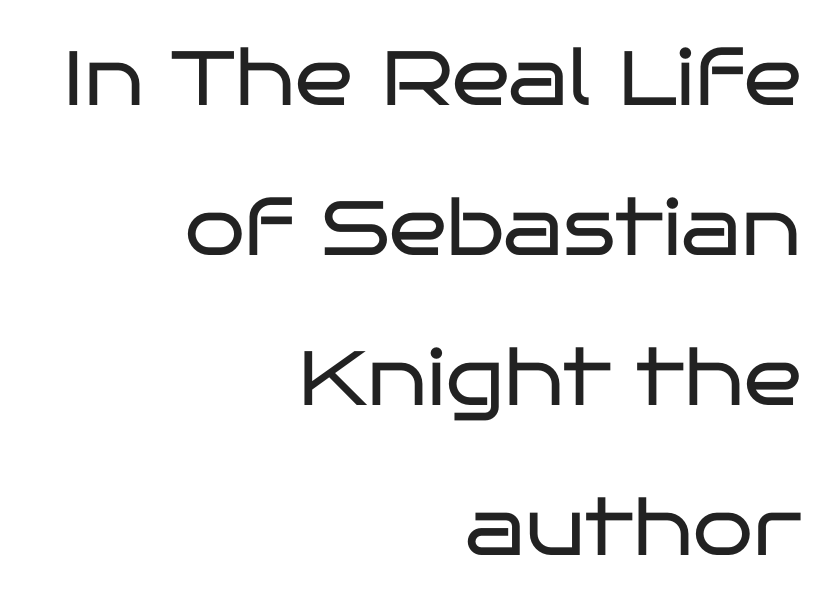
The image shows 77 px regular-weight, wide sans-serif type, upright; set right-aligned, loose line spacing (1.95x), normal letter spacing, not underlined; low stroke contrast and a large x-height.
